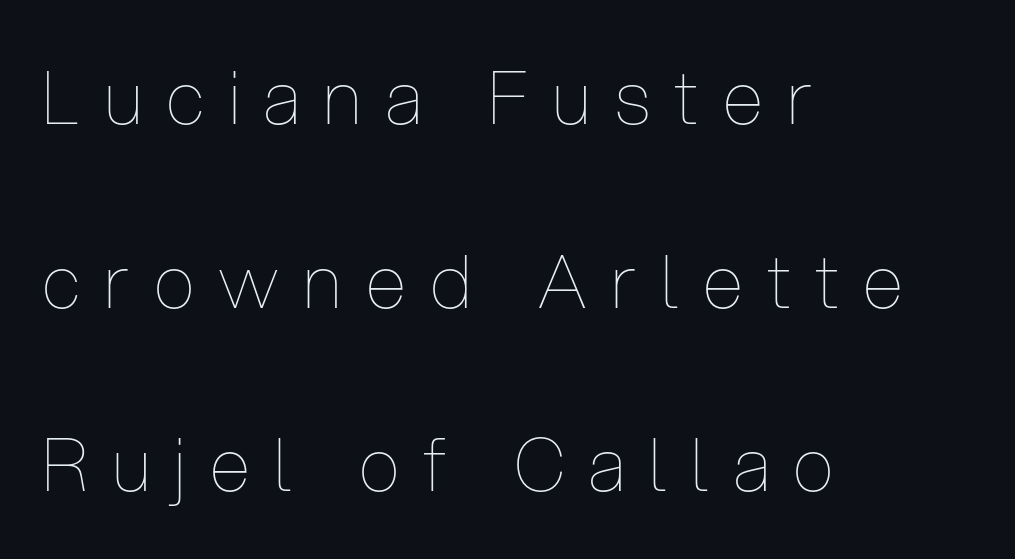
{"italic": "no", "bold": "no", "weight": "thin", "width": "condensed", "stroke_contrast": "low", "x_height": "medium", "monospaced": "no", "underline": "no", "align": "left", "line_spacing": "loose", "line_spacing_ratio": 2.48, "letter_spacing": "wide", "letter_spacing_em": 0.33, "glyph_px": 74}
